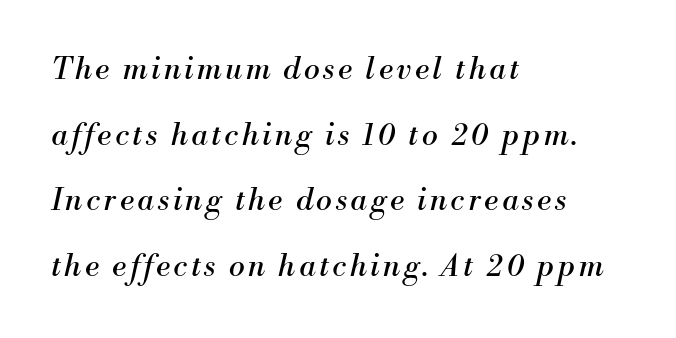
{"serif": "yes", "italic": "yes", "lean": "right", "slant_degrees": 13, "bold": "no", "weight": "regular", "width": "normal", "stroke_contrast": "medium", "x_height": "small", "monospaced": "no", "underline": "no", "align": "left", "line_spacing": "loose", "line_spacing_ratio": 2.19, "glyph_px": 30}
